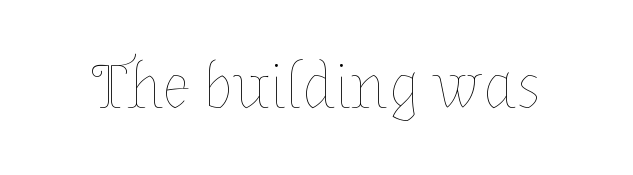
Q: Is the text bold? A: No.
Q: Is the text italic (slanted)? A: No, it is upright.
Q: Is the text underlined? A: No.
Q: Is the spacing between letters normal or unusually wide? A: Normal.
Q: Width (condensed, normal, or wide)? A: Normal.
Q: Stroke contrast? A: Low.
Q: x-height? A: Medium.
Q: Monospaced? A: No.
